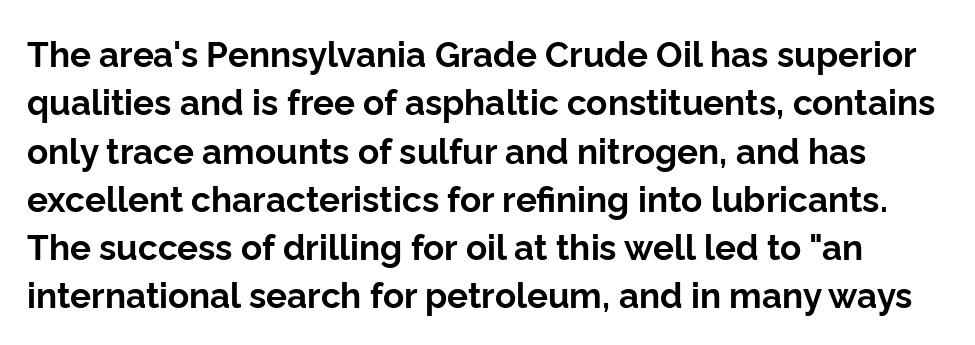
Q: Is the text bold? A: Yes.
Q: Is the text italic (slanted)? A: No, it is upright.
Q: Is the typeface a serif or a sans-serif typeface? A: Sans-serif.
Q: Is the text underlined? A: No.
Q: Is the spacing between letters normal or unusually wide? A: Normal.
Q: Is the spacing between lines tight, normal or loose? A: Normal.
Q: Width (condensed, normal, or wide)? A: Normal.
Q: Stroke contrast? A: Low.
Q: x-height? A: Medium.
Q: Monospaced? A: No.
